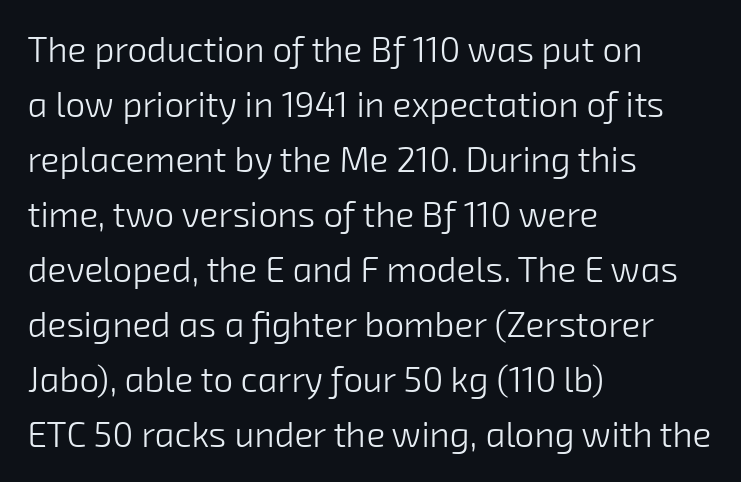
The image shows 35 px light sans-serif type; set left-aligned, normal line spacing (1.57x), normal letter spacing, not underlined; low stroke contrast and a medium x-height.
